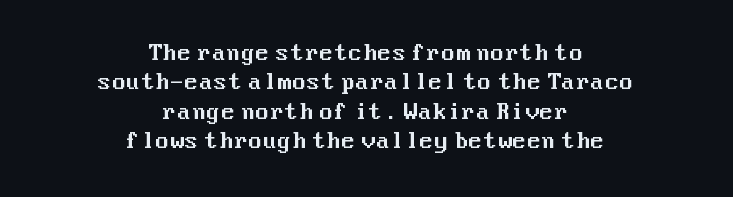
The image shows 21 px text type, upright; set centered, normal line spacing (1.4x), normal letter spacing, not underlined.
